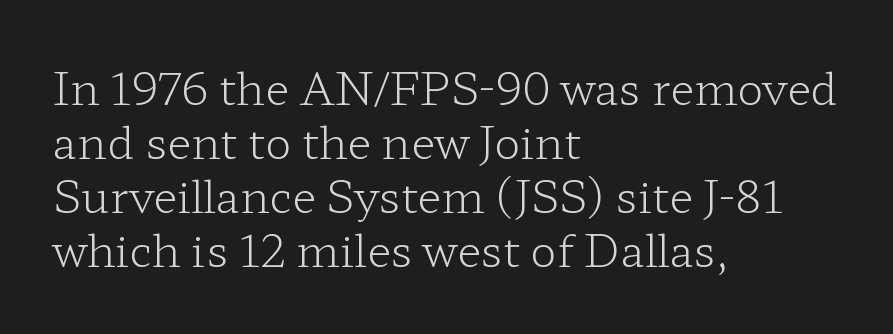
The image shows 44 px light, wide serif type, upright; set left-aligned, line spacing 1.23x, normal letter spacing, not underlined; low stroke contrast and a medium x-height.
